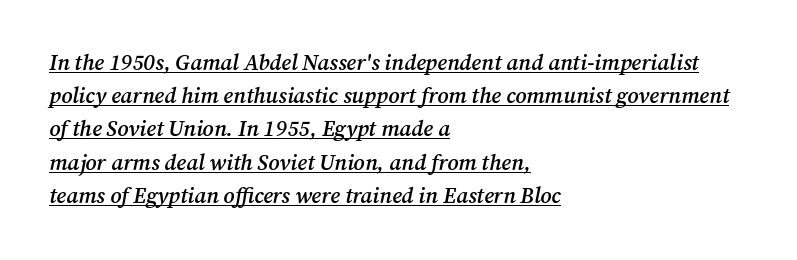
{"italic": "yes", "lean": "right", "slant_degrees": 12, "bold": "semi", "underline": "yes", "align": "left", "line_spacing": "normal", "line_spacing_ratio": 1.51, "letter_spacing": "normal", "letter_spacing_em": 0.0, "glyph_px": 22}
